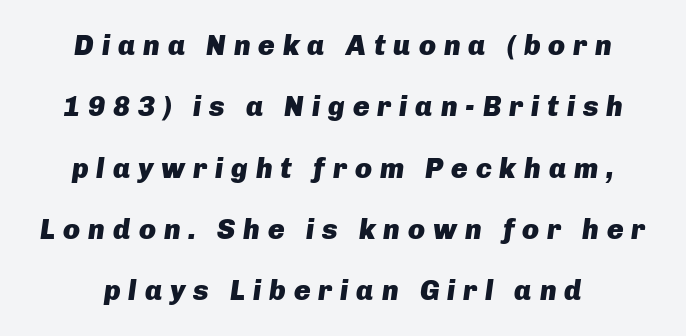
Q: Is the text bold? A: Yes.
Q: Is the text italic (slanted)? A: Yes, it leans right by about 8 degrees.
Q: Is the text underlined? A: No.
Q: Is the spacing between letters normal or unusually wide? A: Unusually wide.
Q: Is the spacing between lines tight, normal or loose? A: Loose.
Q: Width (condensed, normal, or wide)? A: Normal.
Q: Stroke contrast? A: Low.
Q: x-height? A: Medium.
Q: Monospaced? A: No.
